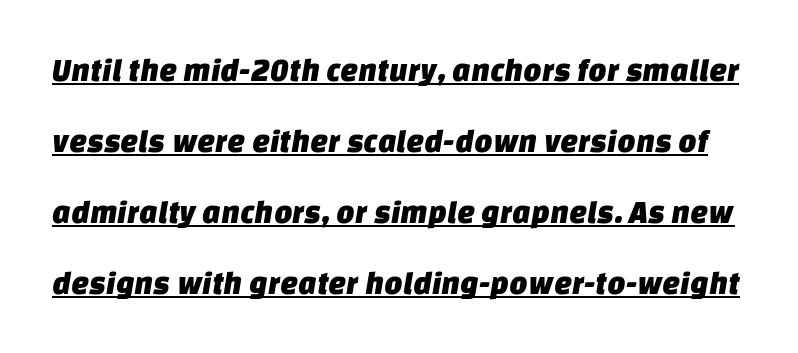
Typographically, this falls in the sans-serif category. Compared with typical paragraphs, the rows here are farther apart. The rendering uses natural spacing where letterforms have individual widths. A typesetter would call this zero additional tracking. In designer terms, the underline attribute is active on this setting.
